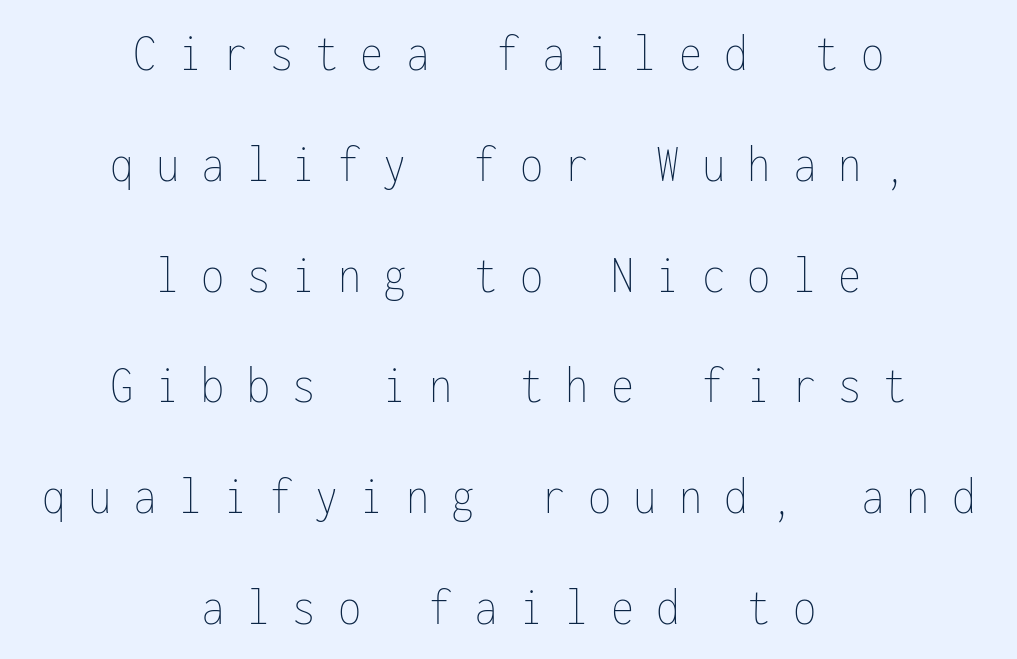
The image shows 53 px thin, condensed type, upright, monospaced; set centered, loose line spacing (2.09x), unusually wide letter spacing (+0.42 em), not underlined; low stroke contrast and a medium x-height.
